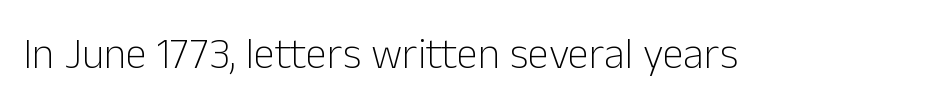
{"serif": "no", "italic": "no", "bold": "no", "weight": "light", "width": "normal", "stroke_contrast": "low", "x_height": "medium", "monospaced": "no", "underline": "no", "letter_spacing": "normal", "letter_spacing_em": 0.0, "glyph_px": 43}
